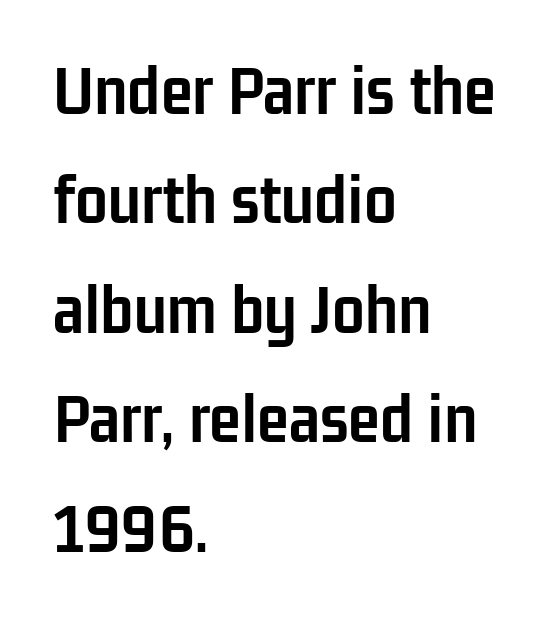
{"serif": "no", "italic": "no", "bold": "yes", "weight": "semibold", "width": "condensed", "stroke_contrast": "low", "x_height": "medium", "monospaced": "no", "underline": "no", "align": "left", "line_spacing": "normal", "line_spacing_ratio": 1.5, "letter_spacing": "normal", "letter_spacing_em": 0.0, "glyph_px": 73}
